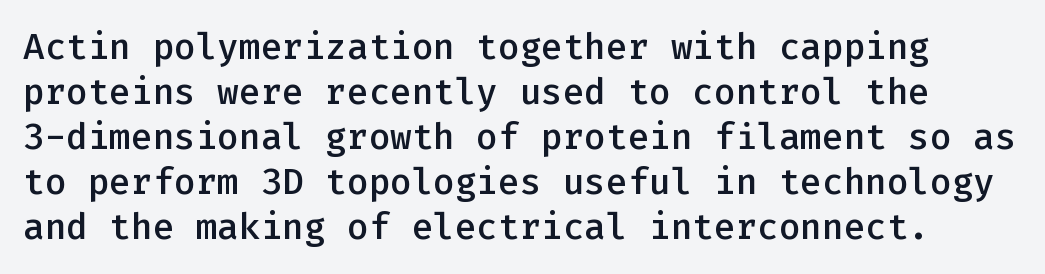
Q: Is the text bold? A: Semi-bold.
Q: Is the text italic (slanted)? A: No, it is upright.
Q: Is the typeface a serif or a sans-serif typeface? A: Sans-serif.
Q: Is the text underlined? A: No.
Q: Is the spacing between letters normal or unusually wide? A: Normal.
Q: Is the spacing between lines tight, normal or loose? A: Normal.
Q: Width (condensed, normal, or wide)? A: Normal.
Q: Stroke contrast? A: Low.
Q: x-height? A: Medium.
Q: Monospaced? A: Yes.
